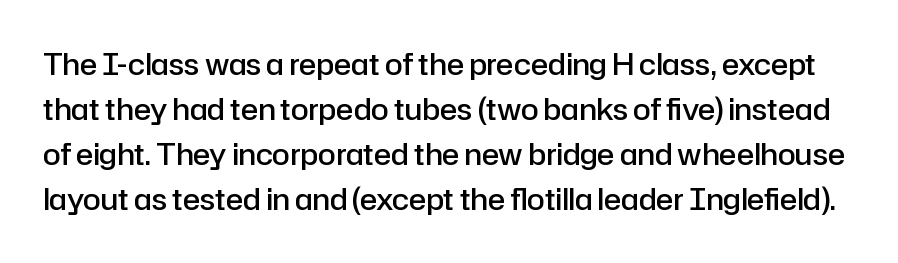
The image shows 29 px semibold sans-serif type, upright; set normal line spacing (1.55x), normal letter spacing, not underlined; low stroke contrast and a medium x-height.
